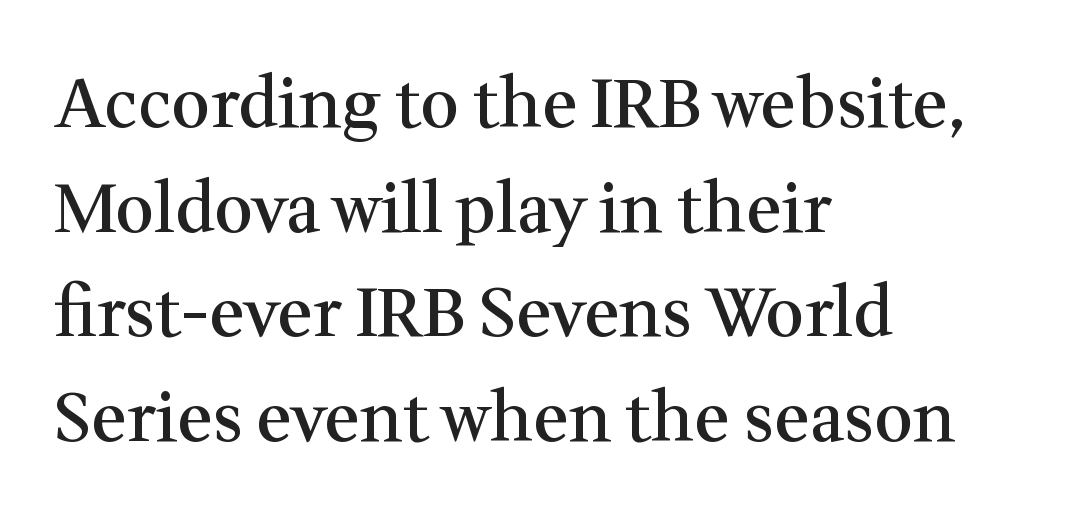
{"serif": "yes", "italic": "no", "bold": "semi", "weight": "semibold", "width": "normal", "stroke_contrast": "medium", "x_height": "medium", "monospaced": "no", "underline": "no", "align": "left", "line_spacing": "normal", "line_spacing_ratio": 1.54, "letter_spacing": "normal", "letter_spacing_em": 0.0, "glyph_px": 68}
